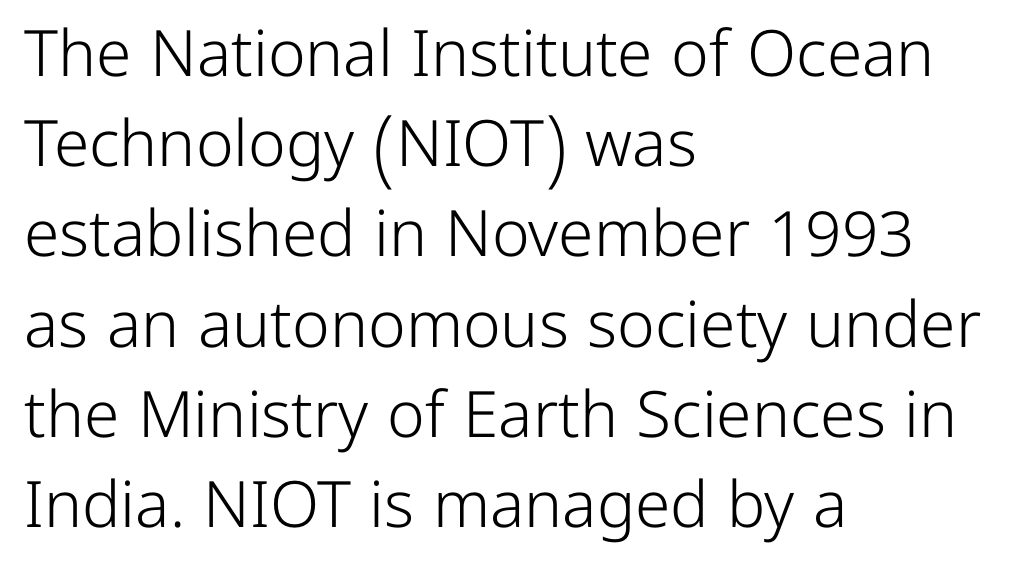
Italic? Not at all — the glyphs are vertical. Summary of vertical rhythm: regular, with standard interline spacing. The paragraph has a hard left edge and a soft right edge. Each letter keeps its own natural width here, so spacing adapts to shape. Observe the ordinary spacing: letters are neighbours, not strangers.
